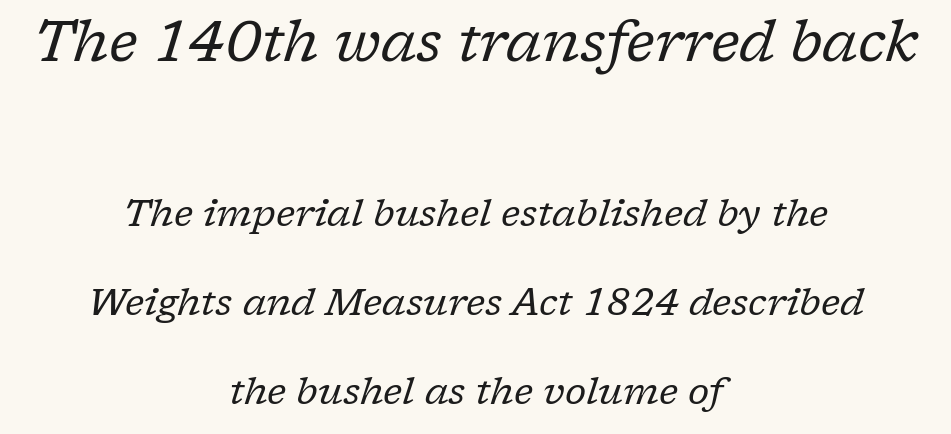
Q: Is the text bold? A: No.
Q: Is the text italic (slanted)? A: Yes, it leans right by about 17 degrees.
Q: Is the typeface a serif or a sans-serif typeface? A: Serif.
Q: Is the text underlined? A: No.
Q: How is the paragraph aligned? A: Centered.
Q: Is the spacing between letters normal or unusually wide? A: Normal.
Q: Is the spacing between lines tight, normal or loose? A: Loose.
Q: Which block of text is set in a larger size, the first (top) or the second (bottom)? A: The first (top) one.
Q: Width (condensed, normal, or wide)? A: Normal.
Q: Stroke contrast? A: Low.
Q: x-height? A: Medium.
Q: Monospaced? A: No.
